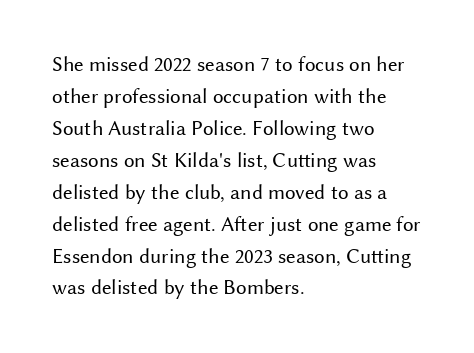
Vertical strokes here are truly vertical. The paragraph has a hard left edge and a soft right edge. The rendering uses a moderate line-height, typical for paragraphs. The cut favours lightness, reaching ordinary text weight at its darkest.
